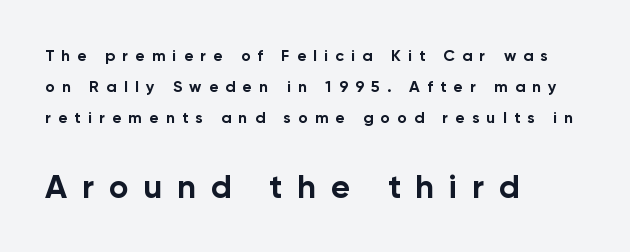
This sample uses a sans-serif face. Underlining? Definitely not there. The line texture is sparse and dotted thanks to wide tracking. This block would shrink considerably if given ordinary leading; it's expanded now. Posture: upright roman. The rendering anchors every line to the left-hand side.
